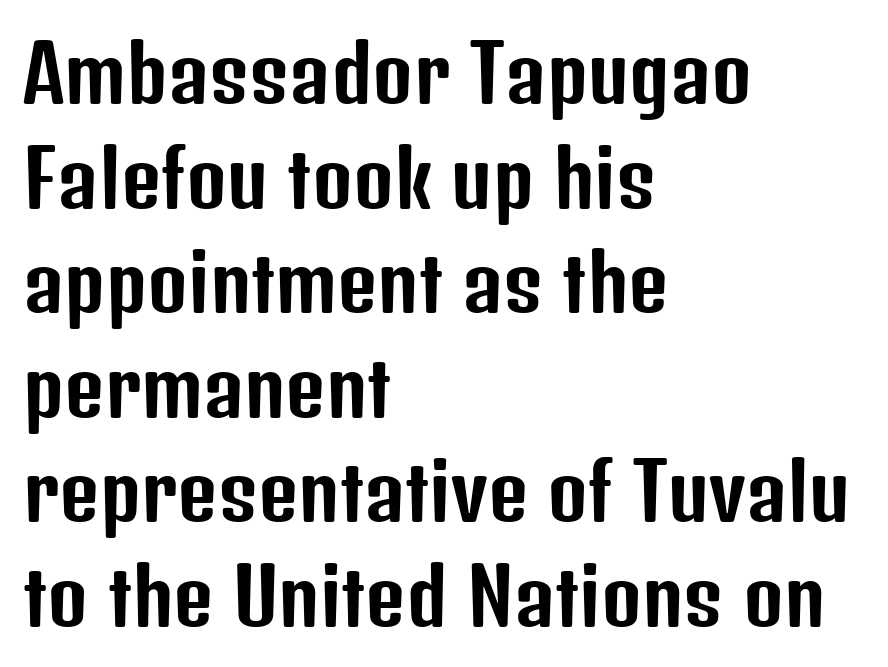
{"serif": "no", "italic": "no", "width": "condensed", "stroke_contrast": "low", "x_height": "medium", "monospaced": "no", "underline": "no", "align": "left", "line_spacing": "normal", "line_spacing_ratio": 1.34, "letter_spacing": "normal", "letter_spacing_em": 0.0, "glyph_px": 78}
